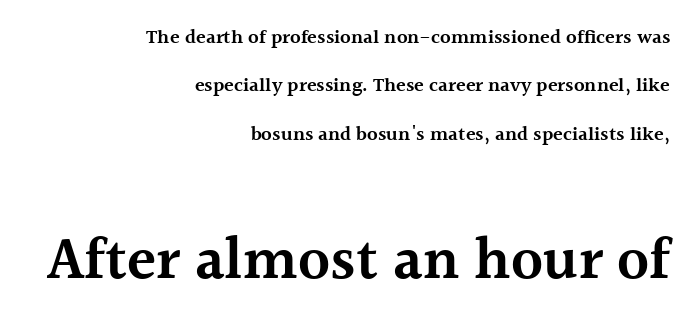
Q: Is the text bold? A: Semi-bold.
Q: Is the text italic (slanted)? A: No, it is upright.
Q: Is the typeface a serif or a sans-serif typeface? A: Serif.
Q: Is the text underlined? A: No.
Q: How is the paragraph aligned? A: Right-aligned.
Q: Is the spacing between letters normal or unusually wide? A: Normal.
Q: Is the spacing between lines tight, normal or loose? A: Loose.
Q: Which block of text is set in a larger size, the first (top) or the second (bottom)? A: The second (bottom) one.
Q: Width (condensed, normal, or wide)? A: Normal.
Q: x-height? A: Medium.
Q: Monospaced? A: No.
